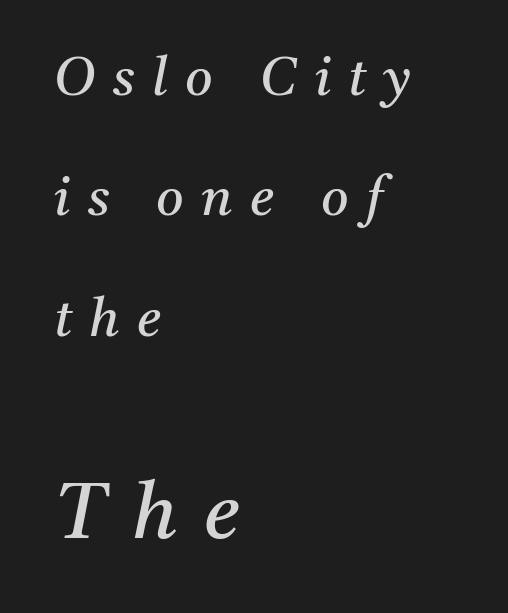
{"serif": "yes", "italic": "yes", "lean": "right", "slant_degrees": 11, "bold": "no", "weight": "regular", "width": "normal", "stroke_contrast": "medium", "x_height": "medium", "monospaced": "no", "underline": "no", "align": "left", "line_spacing": "loose", "line_spacing_ratio": 2.27, "letter_spacing": "wide", "letter_spacing_em": 0.33, "larger_block": "second", "size_ratio": 1.49, "glyph_px": 79}
